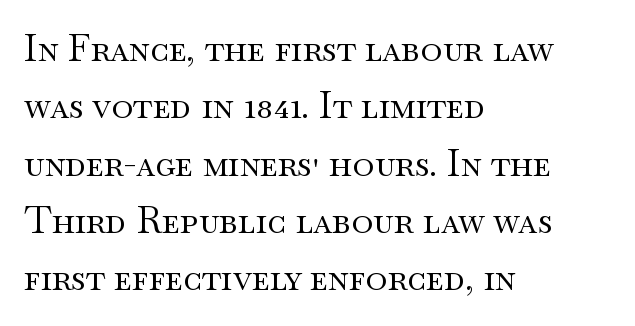
This is the regular roman posture of the typeface. Caption: standard tracking, unaltered. The characters display serif detailing at their extremities. Quick note: interline space is typical. The weight tops out at a normal text grade.
